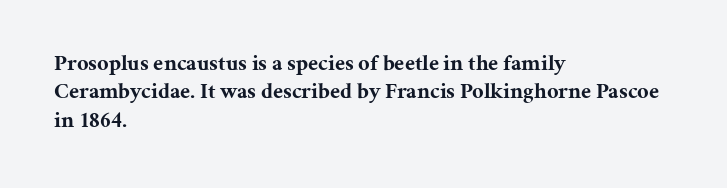
Q: Is the text bold? A: Yes.
Q: Is the text italic (slanted)? A: No, it is upright.
Q: Is the text underlined? A: No.
Q: How is the paragraph aligned? A: Left-aligned.
Q: Is the spacing between letters normal or unusually wide? A: Normal.
Q: Is the spacing between lines tight, normal or loose? A: Normal.
